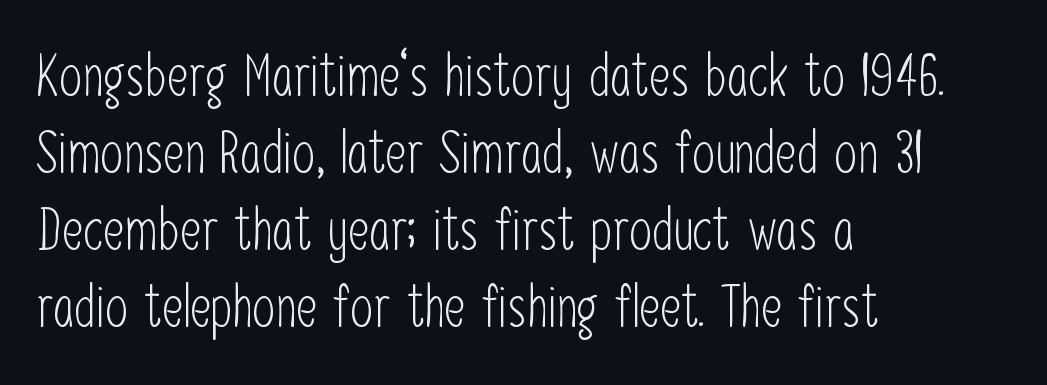
Q: Is the text bold? A: No.
Q: Is the text italic (slanted)? A: No, it is upright.
Q: Is the typeface a serif or a sans-serif typeface? A: Sans-serif.
Q: Is the text underlined? A: No.
Q: How is the paragraph aligned? A: Left-aligned.
Q: Is the spacing between letters normal or unusually wide? A: Normal.
Q: Is the spacing between lines tight, normal or loose? A: Normal.
Q: Width (condensed, normal, or wide)? A: Condensed.
Q: Stroke contrast? A: Low.
Q: x-height? A: Medium.
Q: Monospaced? A: No.
